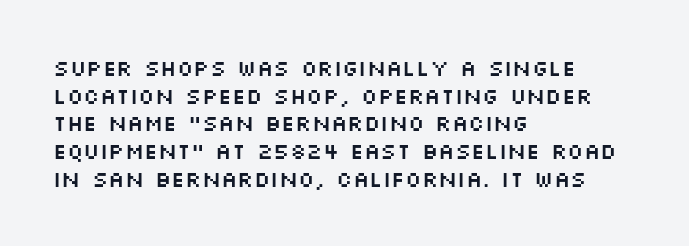
{"italic": "no", "underline": "no", "align": "left", "line_spacing": "normal", "line_spacing_ratio": 1.26, "letter_spacing": "normal", "letter_spacing_em": 0.0, "glyph_px": 22}
